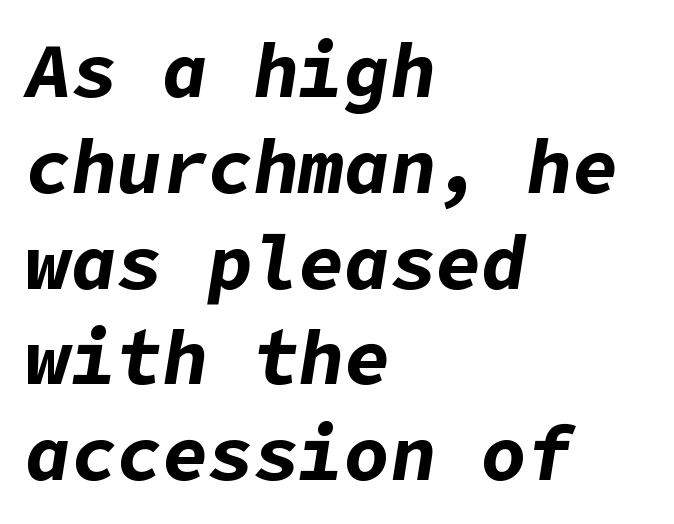
Q: Is the text bold? A: Yes.
Q: Is the text italic (slanted)? A: Yes, it leans right by about 9 degrees.
Q: Is the text underlined? A: No.
Q: How is the paragraph aligned? A: Left-aligned.
Q: Is the spacing between letters normal or unusually wide? A: Normal.
Q: Is the spacing between lines tight, normal or loose? A: Normal.
Q: Width (condensed, normal, or wide)? A: Normal.
Q: Stroke contrast? A: Low.
Q: x-height? A: Medium.
